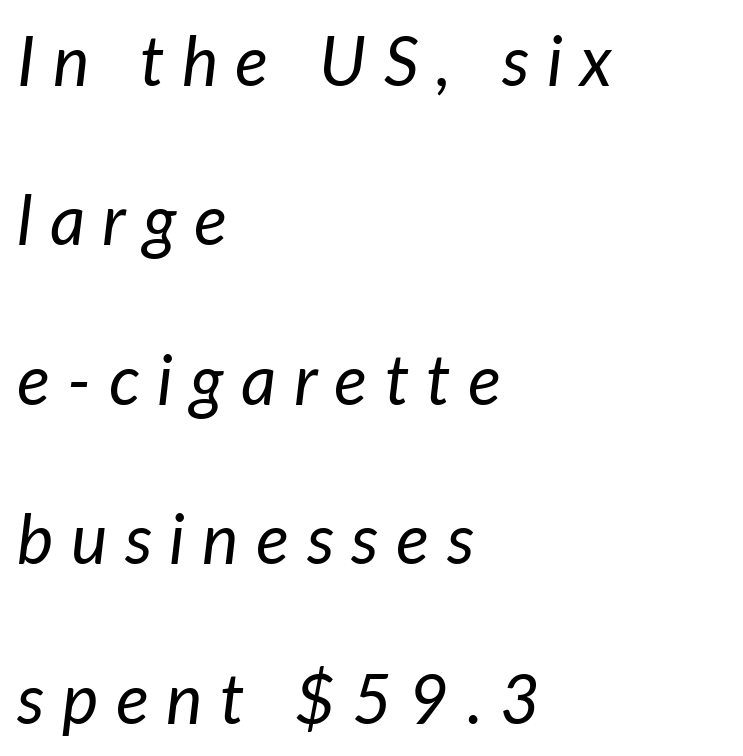
Between one letter and the next there's a generous, obvious gap. This rendering uses left alignment, leaving the right contour irregular. Horizontal bands of white between lines are thick stripes. Observe the lean: these are italic letterforms. Stems here are at most as thick as an everyday book face. Descenders hang freely into open space.
